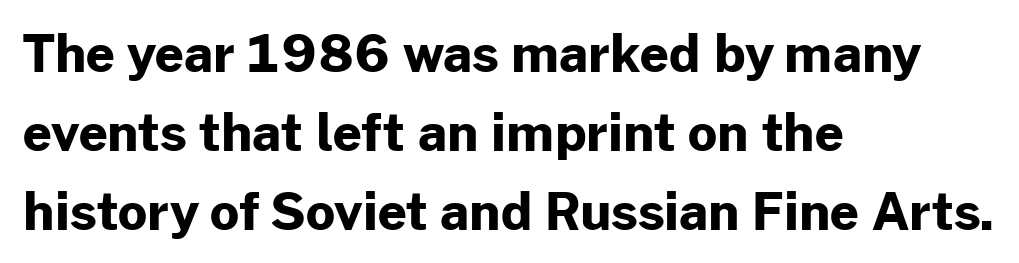
{"serif": "no", "italic": "no", "bold": "yes", "weight": "bold", "width": "normal", "stroke_contrast": "low", "x_height": "medium", "monospaced": "no", "underline": "no", "align": "left", "line_spacing": "normal", "line_spacing_ratio": 1.55, "letter_spacing": "normal", "letter_spacing_em": 0.0, "glyph_px": 51}
